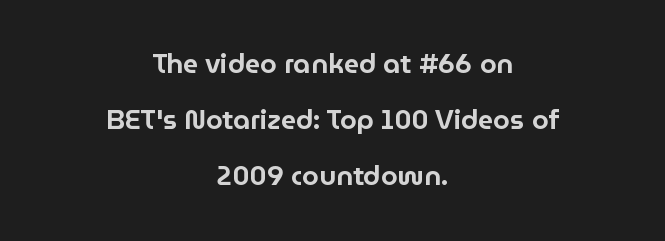
{"italic": "no", "underline": "no", "align": "center", "line_spacing": "loose", "line_spacing_ratio": 2.08, "letter_spacing": "normal", "letter_spacing_em": 0.0, "glyph_px": 27}
